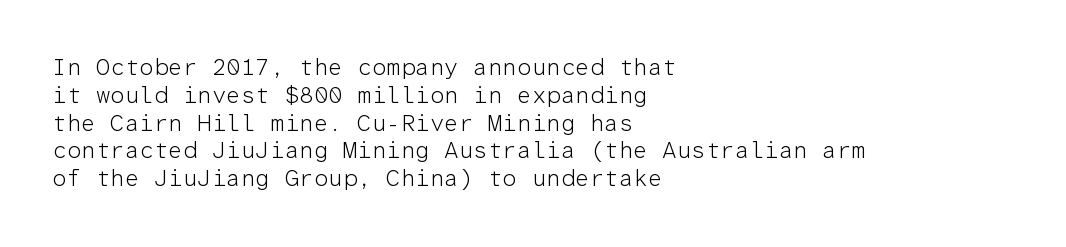
{"italic": "no", "bold": "no", "underline": "no", "align": "left", "line_spacing_ratio": 1.21, "letter_spacing": "normal", "letter_spacing_em": 0.0, "glyph_px": 23}
